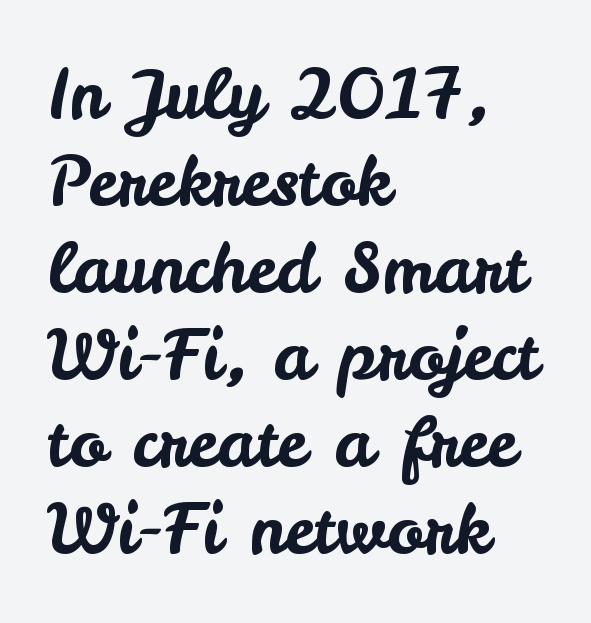
{"serif": "no", "width": "normal", "stroke_contrast": "low", "x_height": "small", "monospaced": "no", "underline": "no", "align": "left", "line_spacing": "normal", "line_spacing_ratio": 1.28, "letter_spacing": "normal", "letter_spacing_em": 0.0, "glyph_px": 68}
